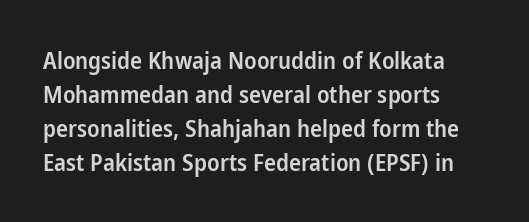
{"italic": "no", "bold": "semi", "underline": "no", "align": "left", "line_spacing": "normal", "line_spacing_ratio": 1.41, "letter_spacing": "normal", "letter_spacing_em": 0.0, "glyph_px": 24}
